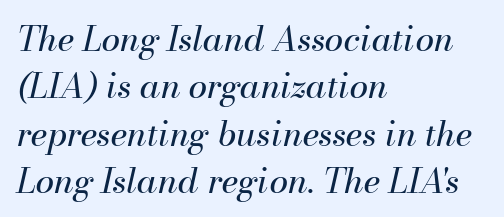
{"italic": "yes", "lean": "right", "slant_degrees": 13, "bold": "no", "weight": "regular", "width": "normal", "stroke_contrast": "medium", "x_height": "small", "monospaced": "no", "underline": "no", "align": "left", "line_spacing": "normal", "line_spacing_ratio": 1.39, "letter_spacing": "normal", "letter_spacing_em": 0.0, "glyph_px": 34}
